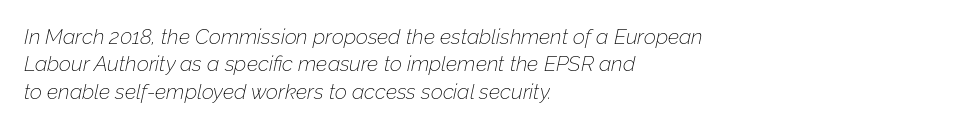
Stem width sits at or under what a default text font uses. The zone under the glyphs is completely vacant. The lines in this sample share a left origin and differ only in where they stop. Posture: slanted. Horizontal bands of white between lines are of average thickness.
